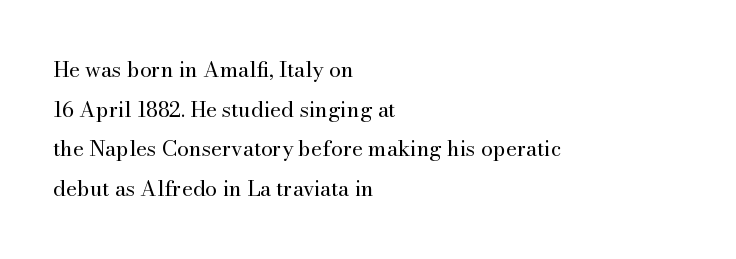
The image shows 21 px text type, upright; set left-aligned, line spacing 1.89x, normal letter spacing, not underlined.
